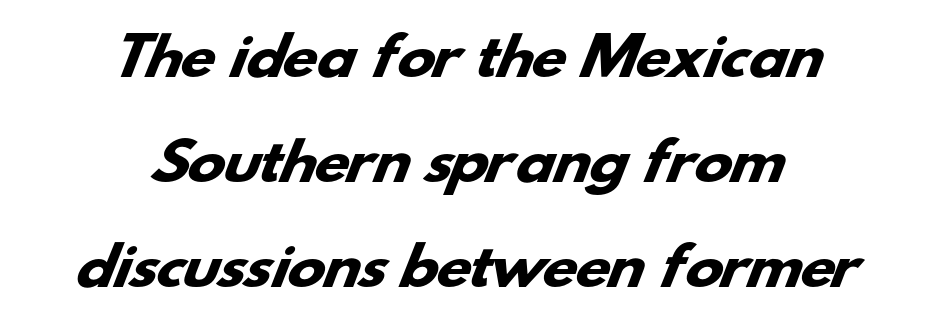
Q: Is the text bold? A: Yes.
Q: Is the typeface a serif or a sans-serif typeface? A: Sans-serif.
Q: Is the text underlined? A: No.
Q: How is the paragraph aligned? A: Centered.
Q: Is the spacing between letters normal or unusually wide? A: Normal.
Q: Is the spacing between lines tight, normal or loose? A: Loose.
Q: Width (condensed, normal, or wide)? A: Wide.
Q: Stroke contrast? A: Low.
Q: x-height? A: Small.
Q: Monospaced? A: No.
